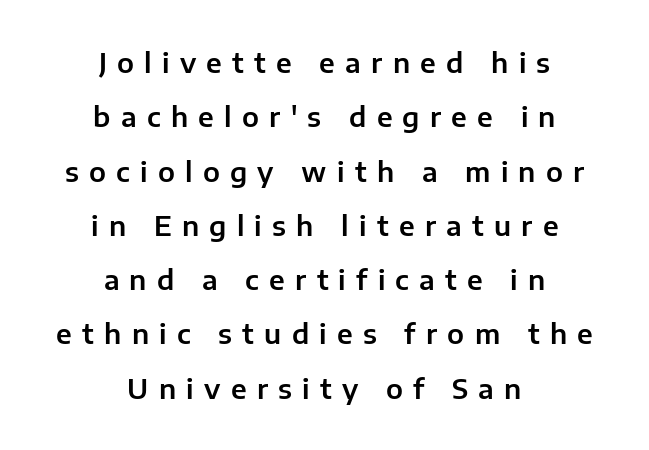
Q: Is the text italic (slanted)? A: No, it is upright.
Q: Is the text underlined? A: No.
Q: How is the paragraph aligned? A: Centered.
Q: Is the spacing between letters normal or unusually wide? A: Unusually wide.
Q: Is the spacing between lines tight, normal or loose? A: Loose.
